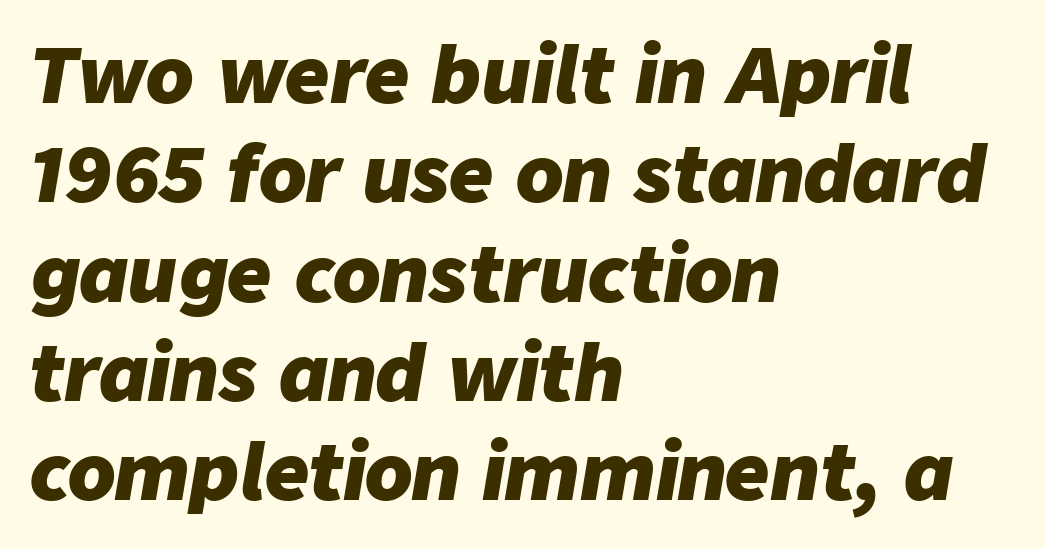
These words are printed bold, with thick strokes throughout. The words here are not underlined. Every character sits at an angle, as italics do. Compared with typical body copy, the letter spacing here is the same. Caption: multi-line text, flush left, ragged right. One glance says typical: line gaps are just what's usual.
